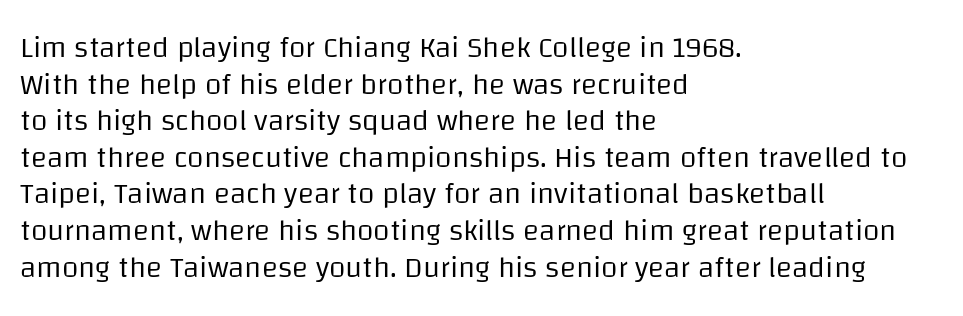
The image shows 30 px regular-weight sans-serif type, upright; set left-aligned, line spacing 1.22x, normal letter spacing, not underlined; low stroke contrast and a large x-height.
